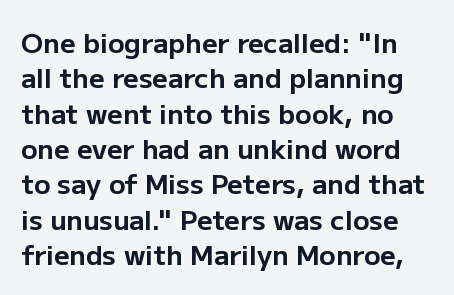
These lines were composed using upright roman letters. Letter spacing: default. Horizontal bands of white between lines are of average thickness. A dark, heavy texture on the line: the type is bold. A clean baseline with only descenders dipping below it.
